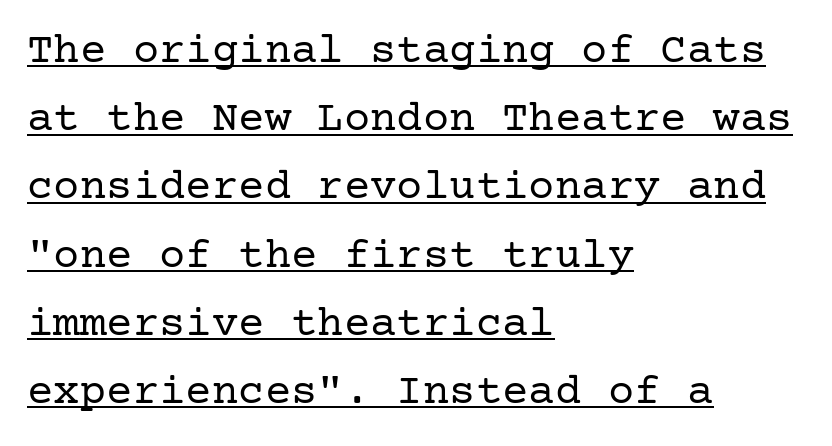
Q: Is the text bold? A: No.
Q: Is the text italic (slanted)? A: No, it is upright.
Q: Is the typeface a serif or a sans-serif typeface? A: Serif.
Q: Is the text underlined? A: Yes.
Q: How is the paragraph aligned? A: Left-aligned.
Q: Is the spacing between letters normal or unusually wide? A: Normal.
Q: Is the spacing between lines tight, normal or loose? A: Normal.
Q: Width (condensed, normal, or wide)? A: Normal.
Q: Stroke contrast? A: Low.
Q: x-height? A: Medium.
